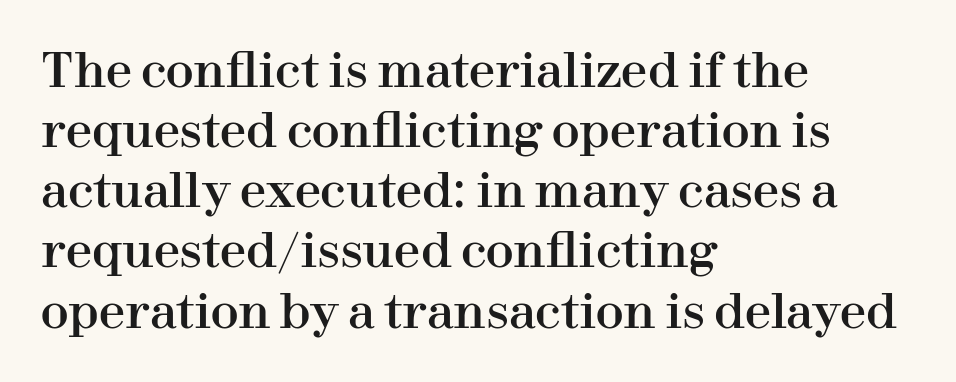
The image shows 47 px serif type, upright; set left-aligned, normal line spacing (1.28x), normal letter spacing, not underlined; high stroke contrast and a medium x-height.
